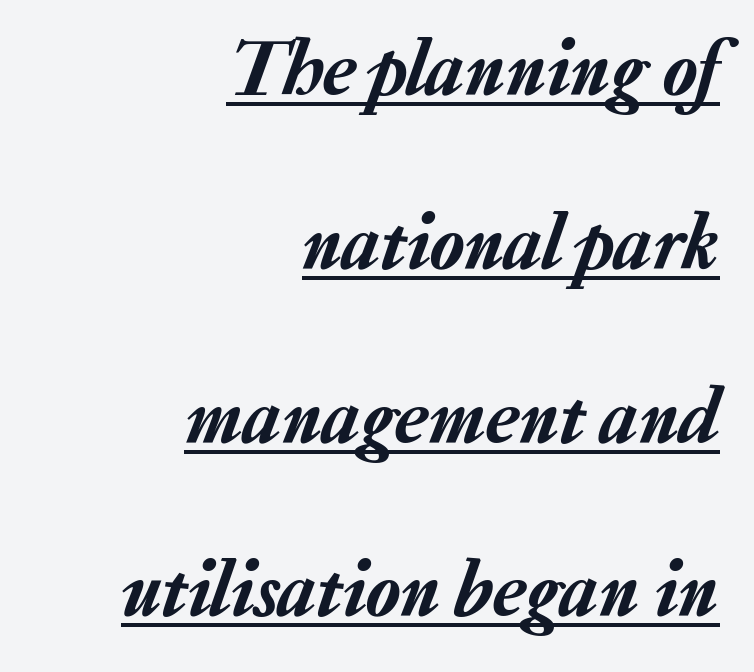
Think of a printed novel: that variable character pitch is what you see here. Between one letter and the next there's only the usual sliver of space. Horizontally, the lines are justified to the trailing edge only. Rows of type keep a wide berth in the vertical direction. Honestly, the underline is the first thing you notice here.
